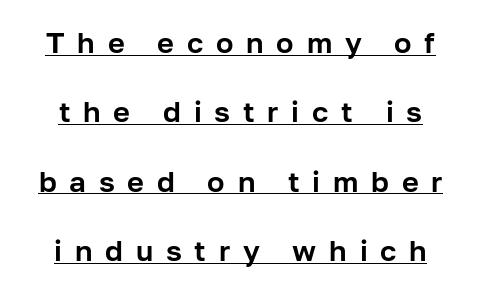
The image shows 29 px sans-serif type, upright; set loose line spacing (2.39x), unusually wide letter spacing (+0.44 em), underlined; low stroke contrast and a medium x-height.
